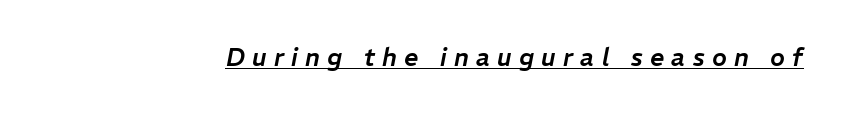
Compared with ordinary roman type, these characters are visibly tilted. The sample's only ornament is a line tracing under the words. Words appear elongated and porous because spacing is wide.
